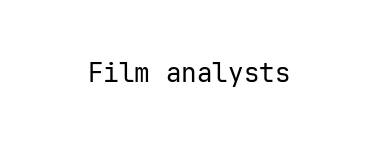
A roman cut, with each character standing at attention. Decoration check: the copy has no underline. The gaps between neighbouring characters are ordinary and unremarkable. Bold? No — there's no thickening of the strokes.
